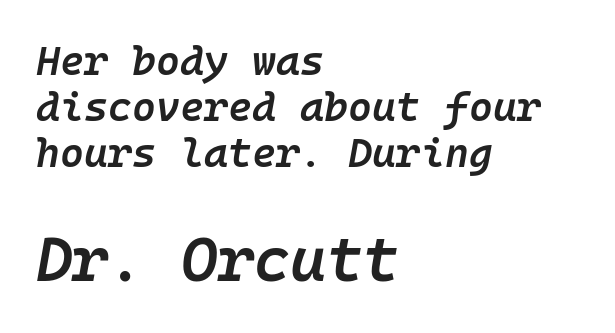
The image shows 62 px semibold type, italic (leaning right); set left-aligned, tight line spacing (1.12x), normal letter spacing, not underlined; the second (bottom) block is 1.51x larger; low stroke contrast and a medium x-height.
